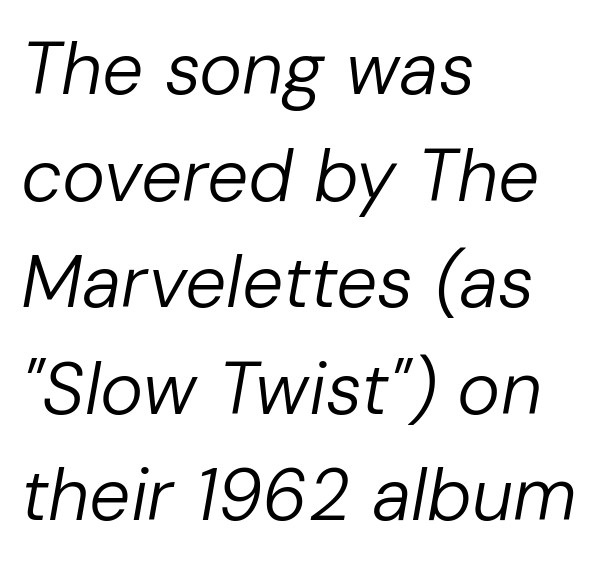
The image shows 73 px regular-weight type, italic (leaning right); set left-aligned, normal line spacing (1.46x), normal letter spacing, not underlined; low stroke contrast and a medium x-height.
